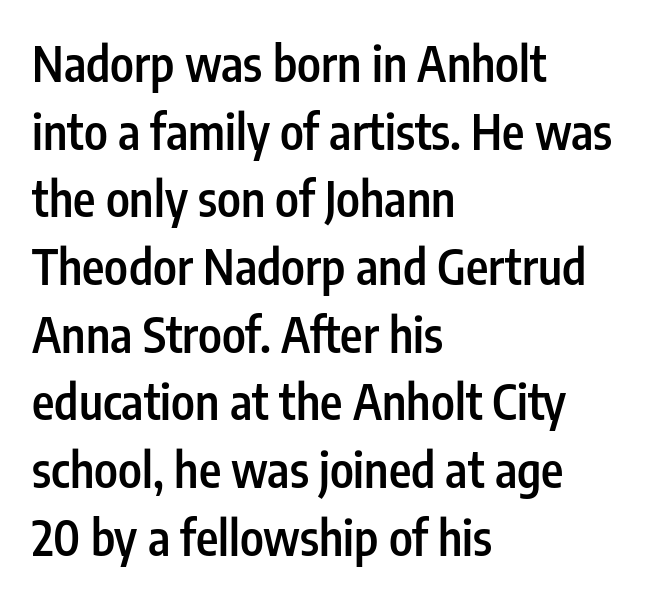
The image shows 48 px semibold, condensed sans-serif type, upright; set left-aligned, normal line spacing (1.41x), normal letter spacing, not underlined; low stroke contrast and a medium x-height.
